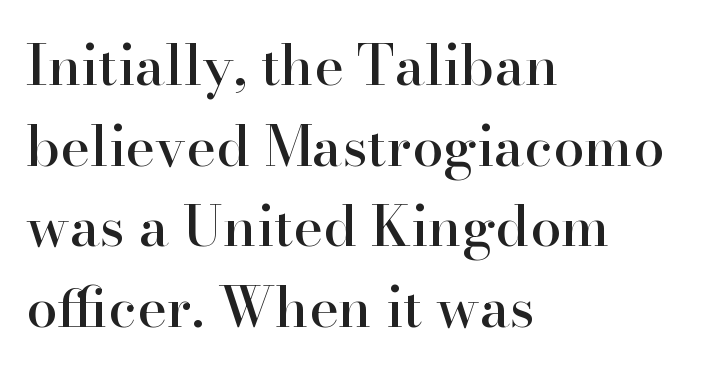
Q: Is the text italic (slanted)? A: No, it is upright.
Q: Is the typeface a serif or a sans-serif typeface? A: Serif.
Q: Is the text underlined? A: No.
Q: How is the paragraph aligned? A: Left-aligned.
Q: Is the spacing between letters normal or unusually wide? A: Normal.
Q: Is the spacing between lines tight, normal or loose? A: Normal.
Q: Width (condensed, normal, or wide)? A: Normal.
Q: Stroke contrast? A: High.
Q: x-height? A: Small.
Q: Monospaced? A: No.
